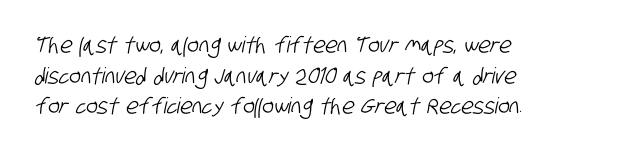
The passage shown is not underscored anywhere. Look at the tracking — it's just the regular setting, nothing added. Compared with typical paragraphs, the rows here are spaced about the same. The text block is weighted toward the left margin, trailing off unevenly rightward.
